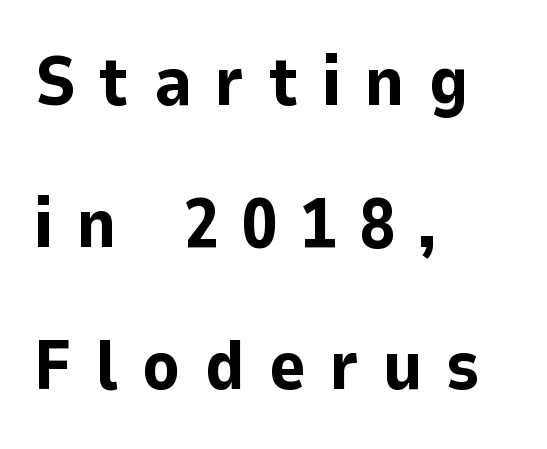
The image shows 70 px bold sans-serif type, upright; set left-aligned, loose line spacing (2.03x), unusually wide letter spacing (+0.34 em), not underlined; low stroke contrast and a medium x-height.
